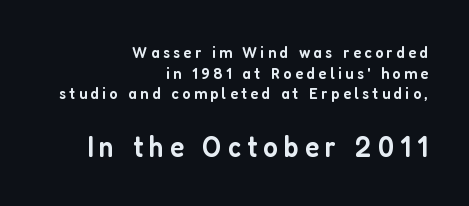
Q: Is the text bold? A: Semi-bold.
Q: Is the text italic (slanted)? A: No, it is upright.
Q: Is the typeface a serif or a sans-serif typeface? A: Sans-serif.
Q: Is the text underlined? A: No.
Q: How is the paragraph aligned? A: Right-aligned.
Q: Is the spacing between letters normal or unusually wide? A: Unusually wide.
Q: Which block of text is set in a larger size, the first (top) or the second (bottom)? A: The second (bottom) one.
Q: Width (condensed, normal, or wide)? A: Condensed.
Q: Stroke contrast? A: Low.
Q: x-height? A: Medium.
Q: Monospaced? A: No.
